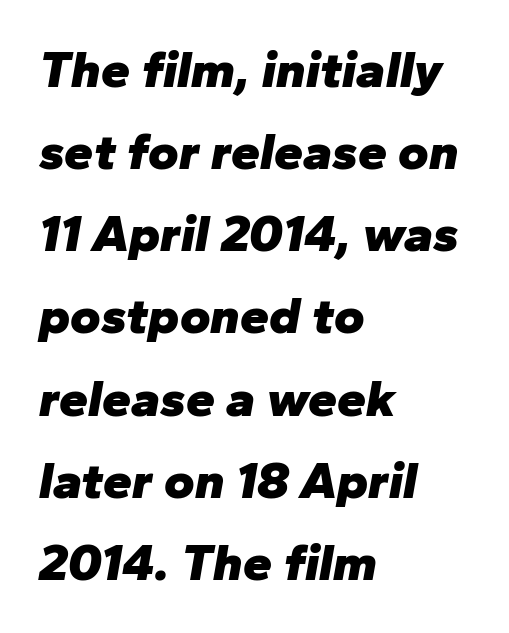
Q: Is the text bold? A: Yes.
Q: Is the text italic (slanted)? A: Yes, it leans right by about 10 degrees.
Q: Is the text underlined? A: No.
Q: How is the paragraph aligned? A: Left-aligned.
Q: Is the spacing between letters normal or unusually wide? A: Normal.
Q: Is the spacing between lines tight, normal or loose? A: Normal.
Q: Width (condensed, normal, or wide)? A: Normal.
Q: Stroke contrast? A: Low.
Q: x-height? A: Medium.
Q: Monospaced? A: No.
